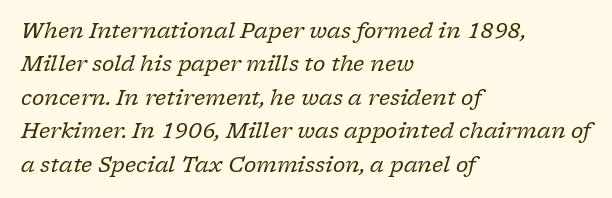
The image shows 21 px text type, italic (leaning right); set left-aligned, normal line spacing (1.59x), normal letter spacing, not underlined.
